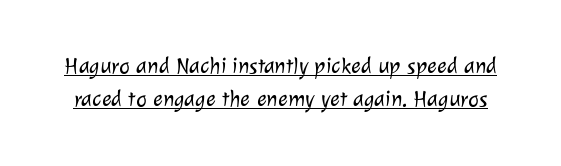
{"bold": "no", "underline": "yes", "line_spacing": "normal", "line_spacing_ratio": 1.45, "letter_spacing": "normal", "letter_spacing_em": 0.0, "glyph_px": 23}
